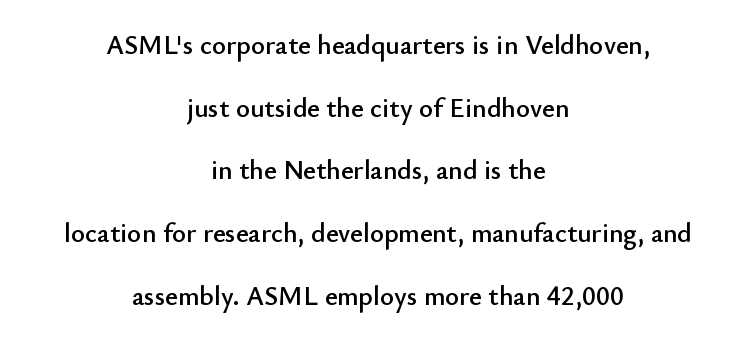
Does the copy run flush right? No — it is centered line by line. Tracking value appears to be zero — textbook default spacing. Do the letters lean? They stand straight. The string is rendered with underlining switched off. The line-height multiplier appears high, well above default.
